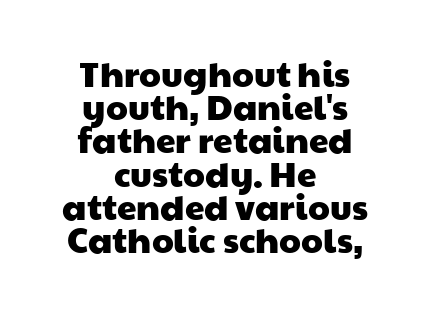
{"serif": "no", "width": "wide", "stroke_contrast": "low", "x_height": "medium", "monospaced": "no", "underline": "no", "align": "center", "line_spacing": "tight", "line_spacing_ratio": 0.95, "letter_spacing": "normal", "letter_spacing_em": 0.0, "glyph_px": 35}
